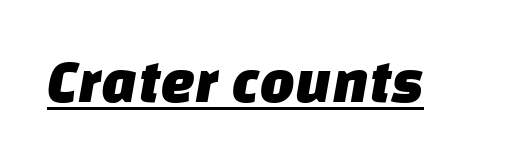
This rendering employs a face without finishing strokes, i.e., a sans-serif. Emphasis is given by a line drawn under the lettering. The type is set solid horizontally, with unmodified tracking. Do the characters align in a grid? No, the font is proportional.
